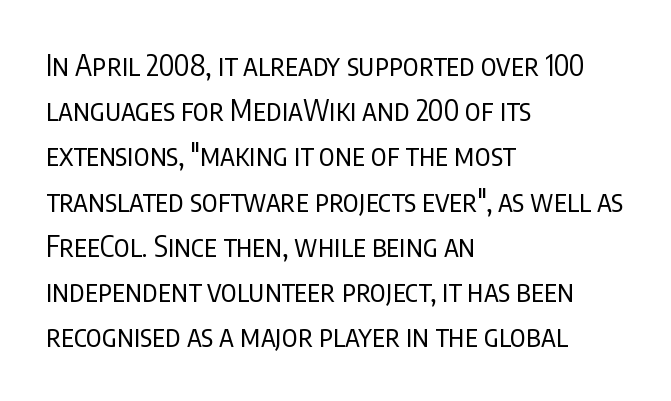
{"serif": "no", "italic": "no", "bold": "no", "weight": "regular", "width": "condensed", "stroke_contrast": "low", "x_height": "large", "monospaced": "no", "underline": "no", "align": "left", "line_spacing": "normal", "line_spacing_ratio": 1.56, "letter_spacing": "normal", "letter_spacing_em": 0.0, "glyph_px": 29}
